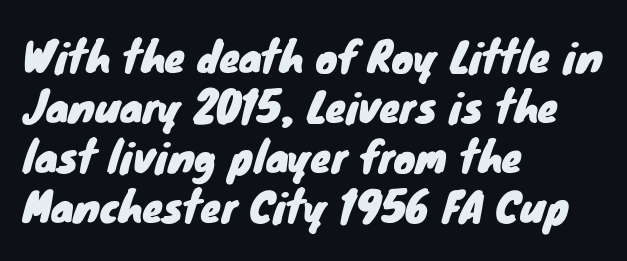
{"serif": "no", "width": "normal", "stroke_contrast": "low", "x_height": "small", "monospaced": "no", "underline": "no", "align": "left", "line_spacing_ratio": 1.22, "letter_spacing": "normal", "letter_spacing_em": 0.0, "glyph_px": 41}
